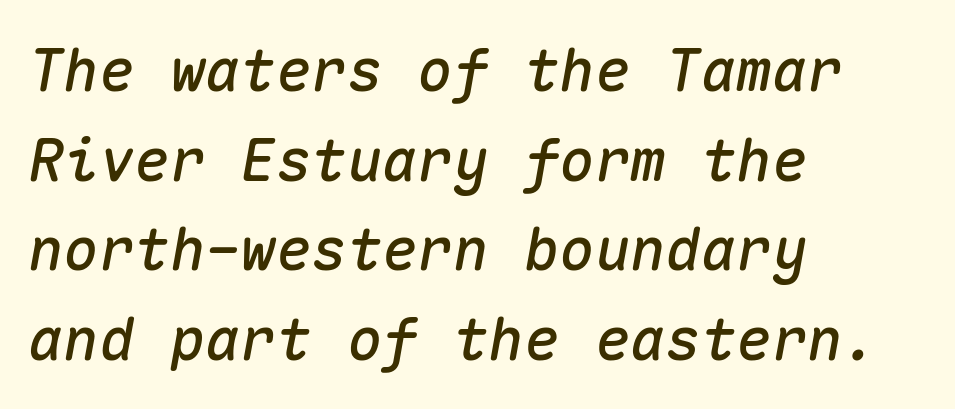
The image shows 59 px text type, italic (leaning right), monospaced; set left-aligned, normal line spacing (1.52x), normal letter spacing, not underlined; medium stroke contrast and a medium x-height.
